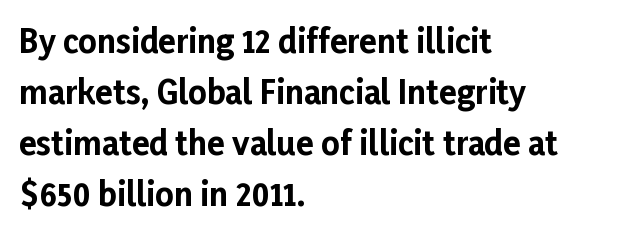
Each new line begins a customary step beneath the previous one. Serifs: no, the terminals of the letterforms are clean. Character widths vary here, with narrow letters taking less room than wide ones. Italic? Not at all — the glyphs are vertical.
